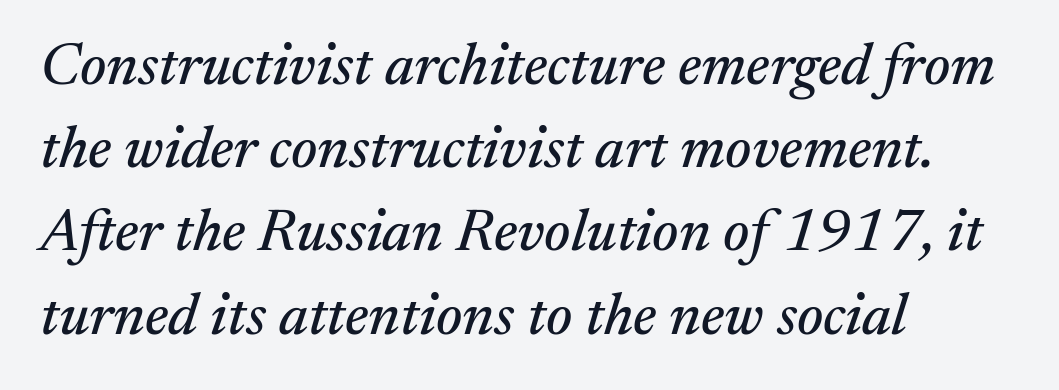
The passage shown stacks its lines at a standard gap. An italicized treatment has been applied to the whole sample. Honestly, the letter spacing is just normal — you wouldn't notice it. Classification — serif. These lines stack with their left ends in a neat column.
